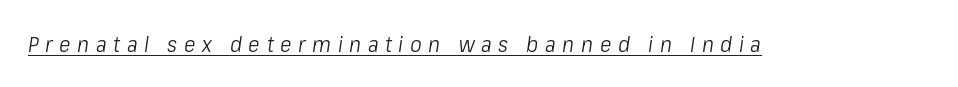
The image shows 22 px text type, italic (leaning right); set unusually wide letter spacing (+0.3 em), underlined.
